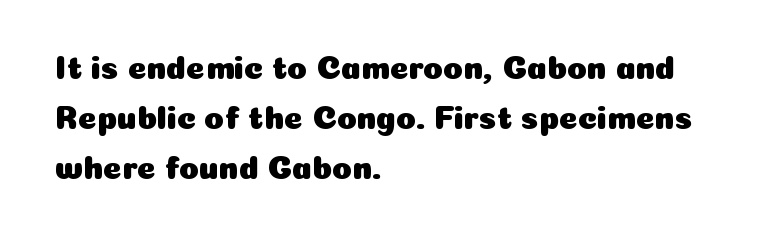
Q: Is the text italic (slanted)? A: No, it is upright.
Q: Is the typeface a serif or a sans-serif typeface? A: Sans-serif.
Q: Is the text underlined? A: No.
Q: How is the paragraph aligned? A: Left-aligned.
Q: Is the spacing between letters normal or unusually wide? A: Normal.
Q: Is the spacing between lines tight, normal or loose? A: Normal.
Q: Width (condensed, normal, or wide)? A: Normal.
Q: Stroke contrast? A: Low.
Q: x-height? A: Medium.
Q: Monospaced? A: No.
